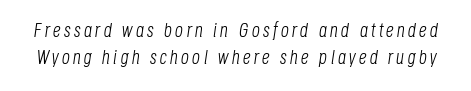
Q: Is the text bold? A: No.
Q: Is the text italic (slanted)? A: Yes, it leans right by about 8 degrees.
Q: Is the text underlined? A: No.
Q: Is the spacing between lines tight, normal or loose? A: Normal.
